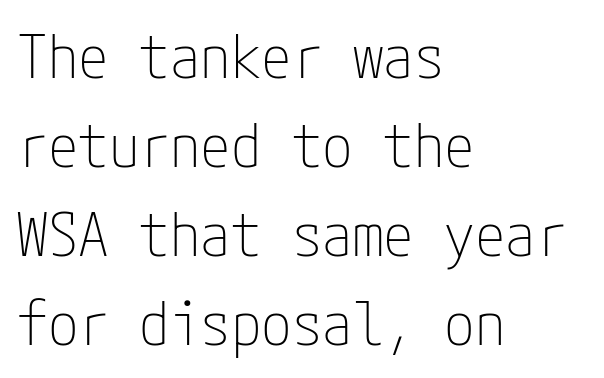
The image shows 61 px thin, condensed sans-serif type, upright; set left-aligned, normal line spacing (1.46x), normal letter spacing, not underlined; low stroke contrast and a medium x-height.
